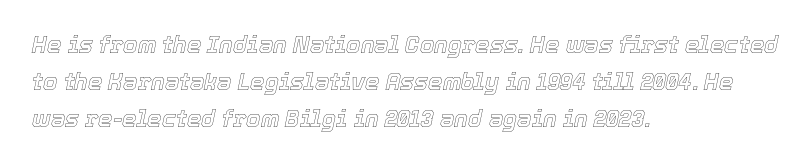
The rag falls on the right side of this text block. The text carries the slant typical of an italic or oblique font. These lines keep a tight, regular rhythm from letter to letter. This rendering features lettering with no underline. Each new line begins a customary step beneath the previous one.
